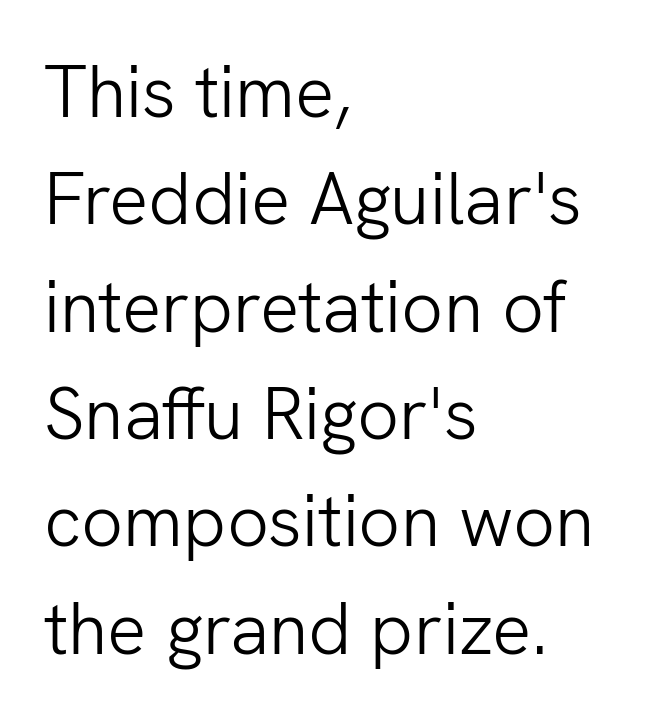
Q: Is the text bold? A: No.
Q: Is the text italic (slanted)? A: No, it is upright.
Q: Is the typeface a serif or a sans-serif typeface? A: Sans-serif.
Q: Is the text underlined? A: No.
Q: How is the paragraph aligned? A: Left-aligned.
Q: Is the spacing between letters normal or unusually wide? A: Normal.
Q: Is the spacing between lines tight, normal or loose? A: Normal.
Q: Width (condensed, normal, or wide)? A: Normal.
Q: Stroke contrast? A: Low.
Q: x-height? A: Medium.
Q: Monospaced? A: No.
